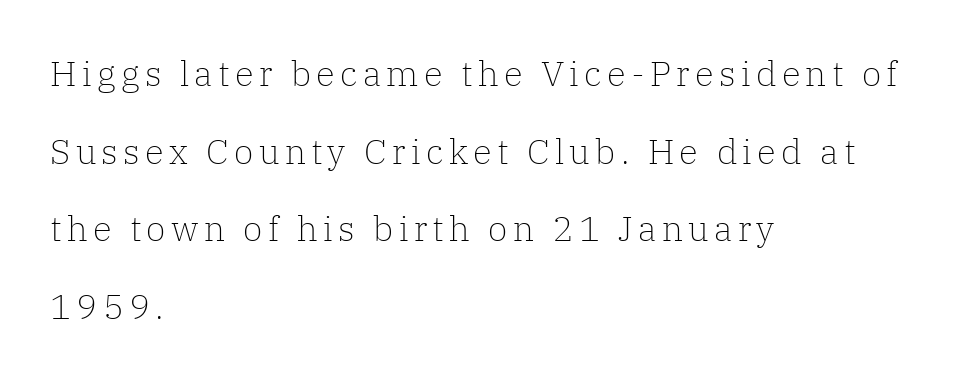
Upright lettering throughout. The passage shown is typeset with a serif family. Each letter keeps its own natural width here, so spacing adapts to shape. Descenders hang freely into open space.
